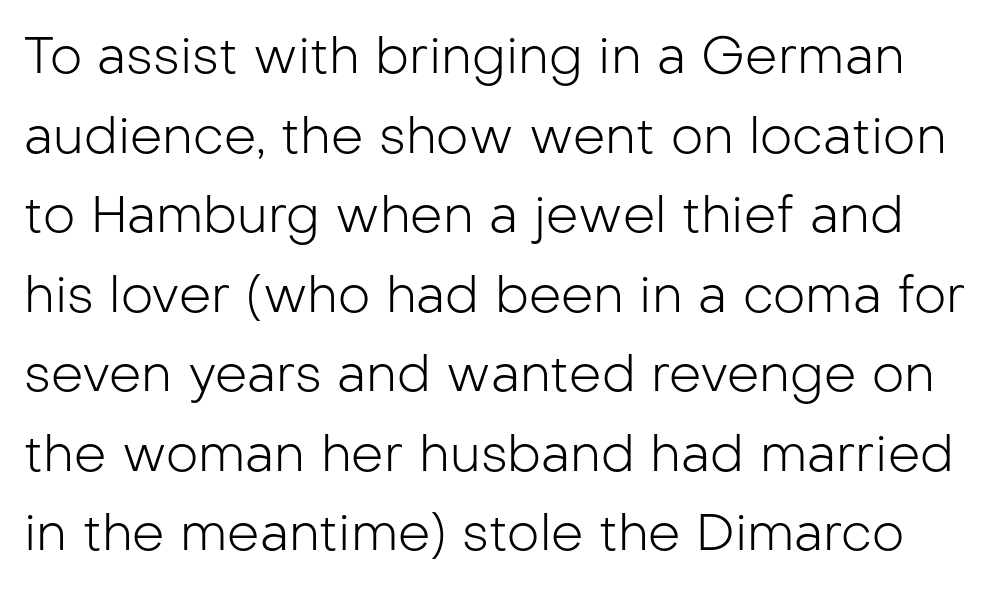
Q: Is the text bold? A: No.
Q: Is the text italic (slanted)? A: No, it is upright.
Q: Is the typeface a serif or a sans-serif typeface? A: Sans-serif.
Q: Is the text underlined? A: No.
Q: Is the spacing between letters normal or unusually wide? A: Normal.
Q: Is the spacing between lines tight, normal or loose? A: Normal.
Q: Width (condensed, normal, or wide)? A: Normal.
Q: Stroke contrast? A: Low.
Q: x-height? A: Medium.
Q: Monospaced? A: No.
